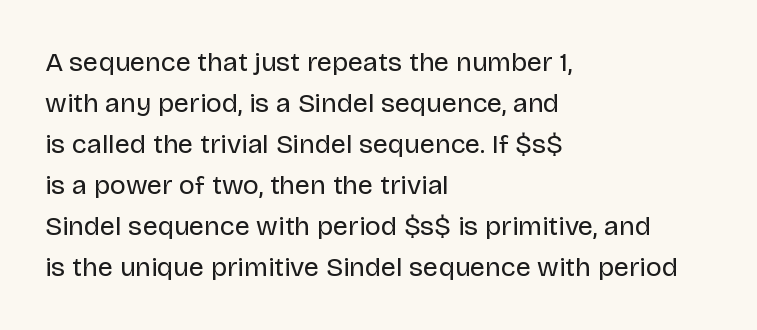
The image shows 27 px text type, upright; set left-aligned, normal line spacing (1.52x), normal letter spacing, not underlined.
